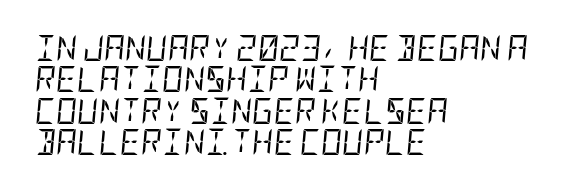
Q: Is the text bold? A: No.
Q: Is the text italic (slanted)? A: Yes, it leans right by about 5 degrees.
Q: Is the text underlined? A: No.
Q: How is the paragraph aligned? A: Left-aligned.
Q: Is the spacing between letters normal or unusually wide? A: Normal.
